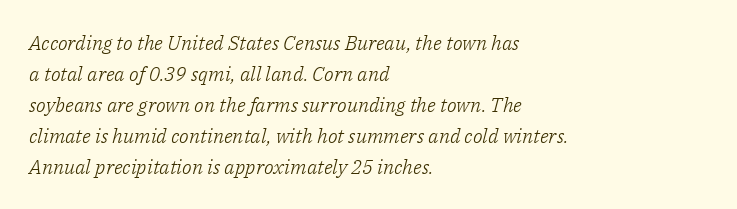
The passage shown has conventional tracking throughout. The glyphs are unaccompanied by any horizontal stroke below them. Whoever set this chose a conventional vertical rhythm. In terms of posture, this sample is oblique.
